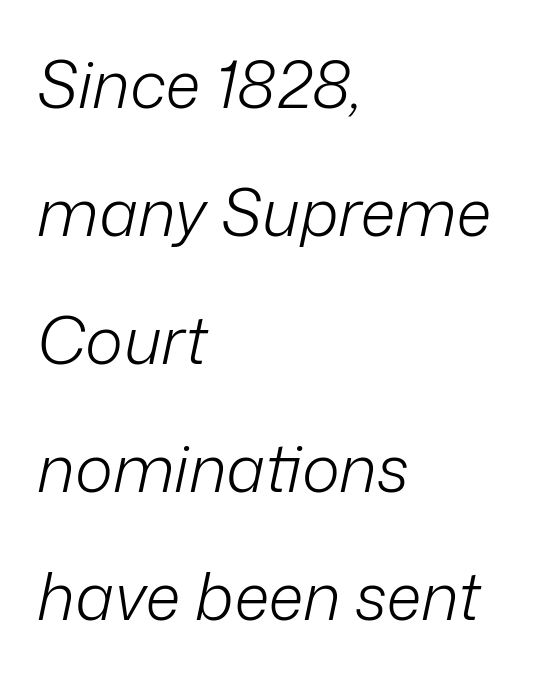
Q: Is the text bold? A: No.
Q: Is the text italic (slanted)? A: Yes, it leans right by about 12 degrees.
Q: Is the text underlined? A: No.
Q: How is the paragraph aligned? A: Left-aligned.
Q: Is the spacing between letters normal or unusually wide? A: Normal.
Q: Is the spacing between lines tight, normal or loose? A: Loose.
Q: Width (condensed, normal, or wide)? A: Normal.
Q: Stroke contrast? A: Low.
Q: x-height? A: Medium.
Q: Monospaced? A: No.
